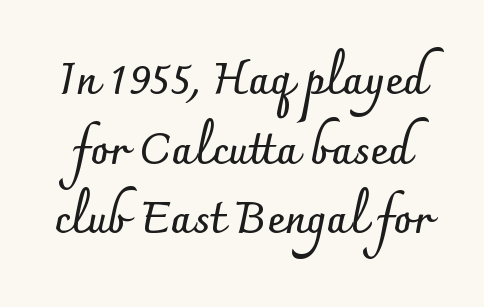
The letterforms sit shoulder to shoulder at normal distance. Is there much room between lines? A standard amount, neither cramped nor airy. This sample has the flowing, uneven cadence of proportional lettering.
